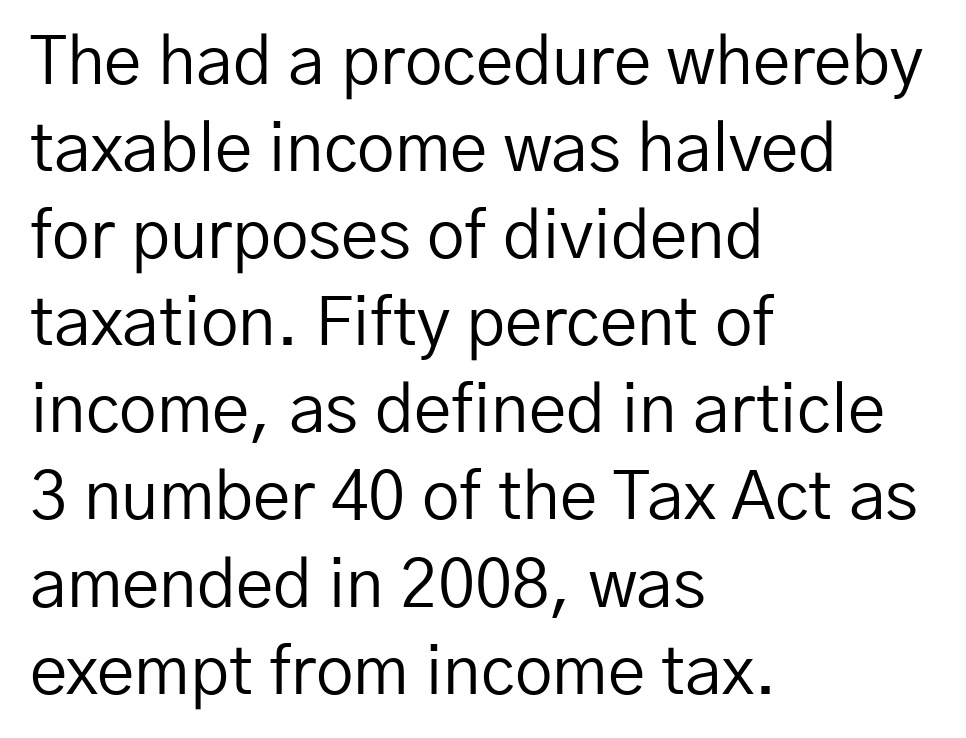
The image shows 67 px regular-weight sans-serif type, upright; set left-aligned, normal line spacing (1.3x), normal letter spacing, not underlined; low stroke contrast and a medium x-height.
